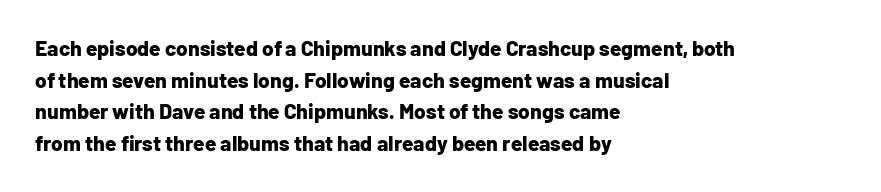
{"italic": "no", "bold": "yes", "underline": "no", "align": "left", "line_spacing": "normal", "line_spacing_ratio": 1.51, "letter_spacing": "normal", "letter_spacing_em": 0.0, "glyph_px": 21}
